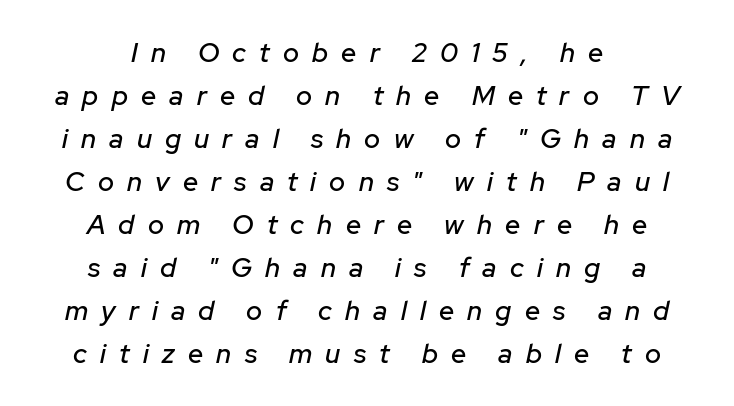
Q: Is the text italic (slanted)? A: Yes, it leans right by about 12 degrees.
Q: Is the text underlined? A: No.
Q: How is the paragraph aligned? A: Centered.
Q: Is the spacing between letters normal or unusually wide? A: Unusually wide.
Q: Is the spacing between lines tight, normal or loose? A: Normal.
